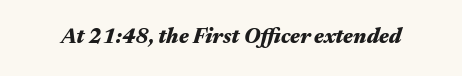
The image shows 21 px bold type, italic (leaning right); set normal letter spacing, not underlined.
